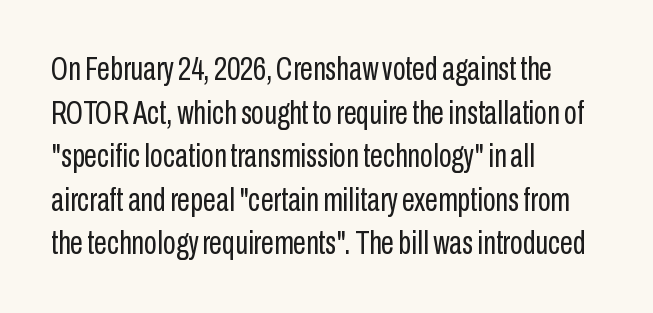
In terms of letterspacing, this is plain default setting. Successive baselines arrive at the customary interval. You could not count columns in this text — the font is proportionally spaced. This is the regular roman posture of the typeface. Unlike a traditional serif, this face leaves its strokes unadorned. Counters stay open thanks to moderate or lighter strokes.
